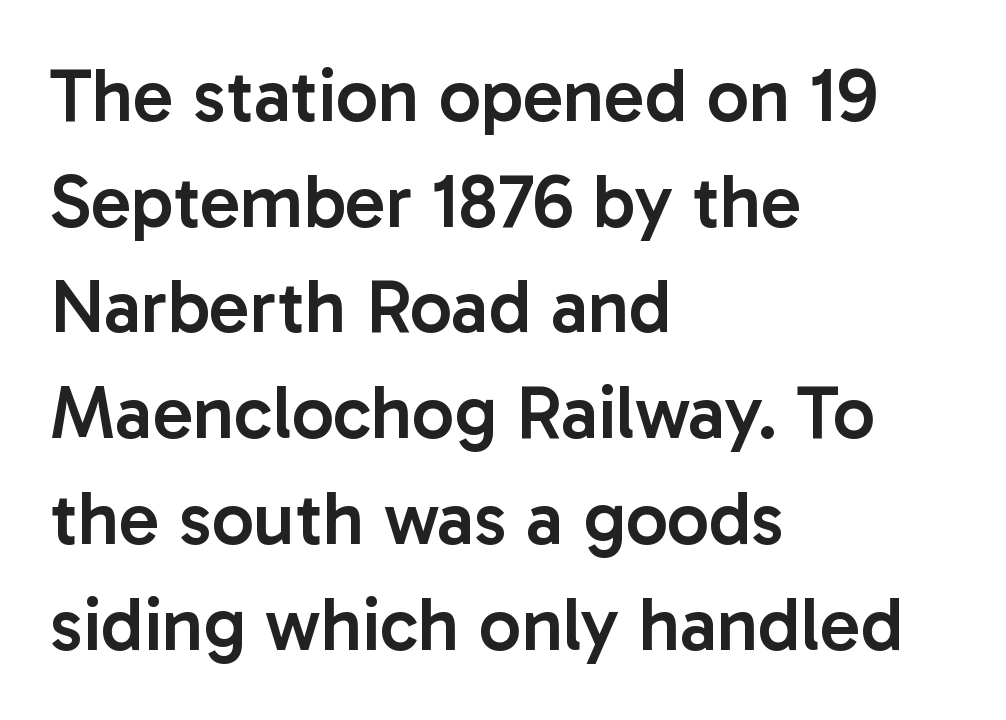
The text block is weighted toward the left margin, trailing off unevenly rightward. Style check: upright. I'd call this a sans setting — the letters go barefoot. The rendering uses a semibold face; strokes are thickened but not to full bold. The space directly below the letters is spotless. Each letter keeps its own natural width here, so spacing adapts to shape.
